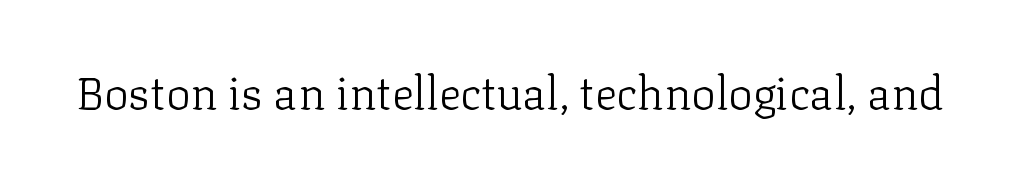
{"serif": "yes", "italic": "no", "bold": "no", "weight": "light", "width": "normal", "stroke_contrast": "low", "x_height": "medium", "monospaced": "no", "underline": "no", "letter_spacing": "normal", "letter_spacing_em": 0.0, "glyph_px": 46}
